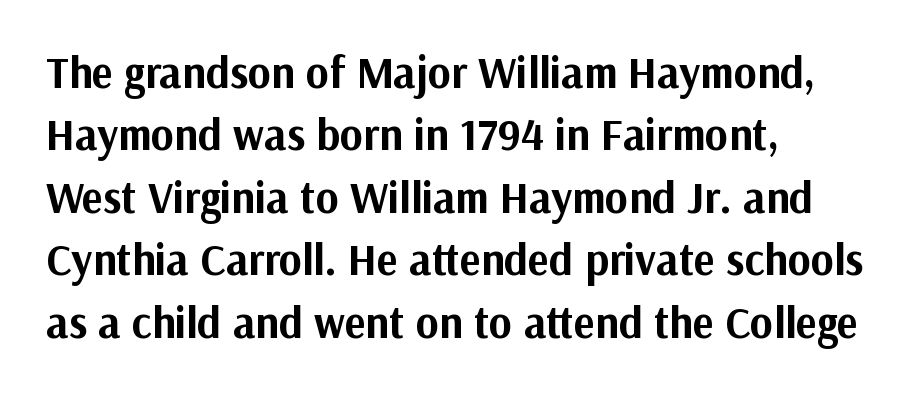
The image shows 44 px bold sans-serif type, upright; set left-aligned, normal line spacing (1.42x), normal letter spacing, not underlined; medium stroke contrast and a medium x-height.
